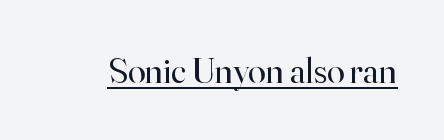
Q: Is the text bold? A: No.
Q: Is the text italic (slanted)? A: No, it is upright.
Q: Is the typeface a serif or a sans-serif typeface? A: Serif.
Q: Is the text underlined? A: Yes.
Q: Is the spacing between letters normal or unusually wide? A: Normal.
Q: Width (condensed, normal, or wide)? A: Normal.
Q: Stroke contrast? A: High.
Q: x-height? A: Small.
Q: Monospaced? A: No.
